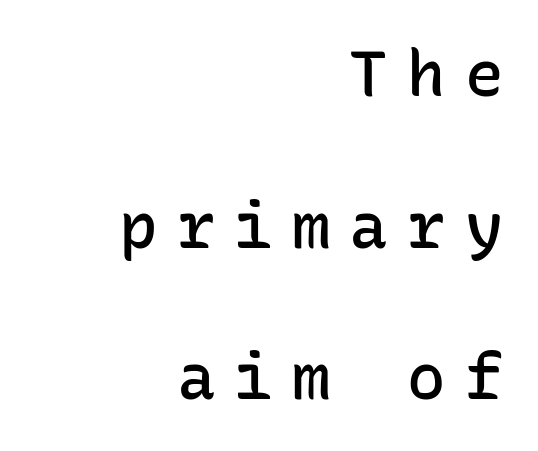
The strip under each line holds only bare page. Baseline-to-baseline distance is far greater than the letter height. Summary of weight: moderately heavy, a semibold. Think of a typewriter: that constant character pitch is what you see here. The characters display no serif detailing; their extremities are plain.
